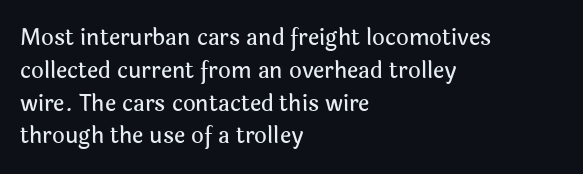
{"italic": "no", "underline": "no", "align": "left", "line_spacing": "normal", "line_spacing_ratio": 1.49, "letter_spacing": "normal", "letter_spacing_em": 0.0, "glyph_px": 22}
